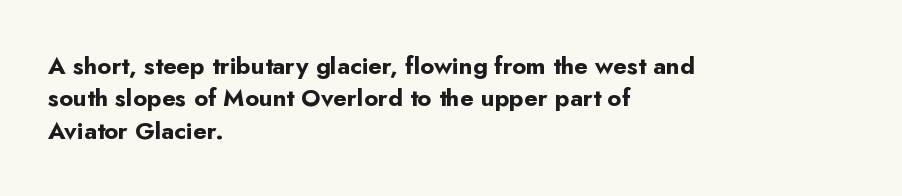
The image shows 24 px bold type, upright; set left-aligned, normal line spacing (1.35x), normal letter spacing, not underlined.
